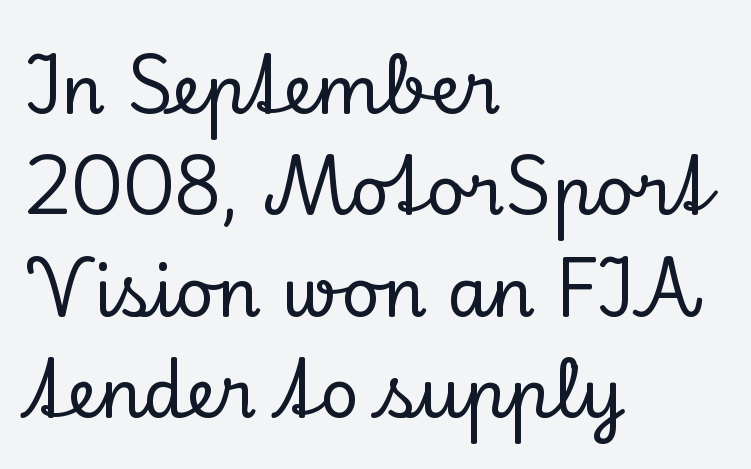
Q: Is the text italic (slanted)? A: No, it is upright.
Q: Is the text underlined? A: No.
Q: How is the paragraph aligned? A: Left-aligned.
Q: Is the spacing between letters normal or unusually wide? A: Normal.
Q: Is the spacing between lines tight, normal or loose? A: Normal.
Q: Width (condensed, normal, or wide)? A: Normal.
Q: Stroke contrast? A: Low.
Q: x-height? A: Small.
Q: Monospaced? A: No.
